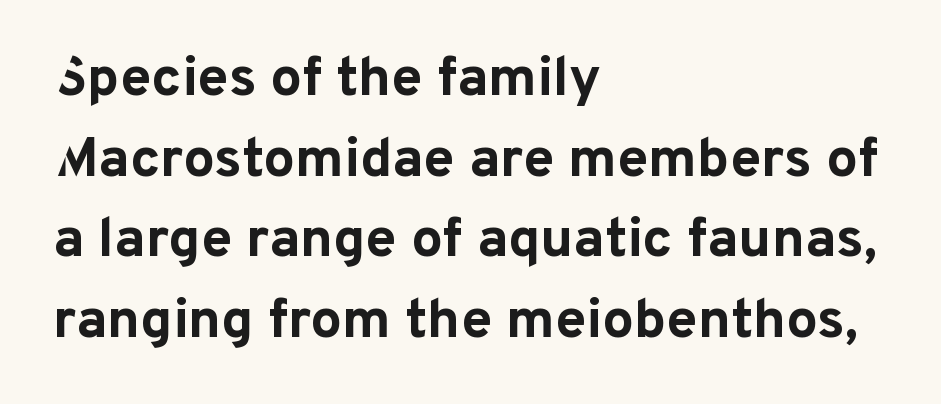
Q: Is the text bold? A: Yes.
Q: Is the text italic (slanted)? A: No, it is upright.
Q: Is the typeface a serif or a sans-serif typeface? A: Sans-serif.
Q: Is the text underlined? A: No.
Q: How is the paragraph aligned? A: Left-aligned.
Q: Is the spacing between letters normal or unusually wide? A: Normal.
Q: Is the spacing between lines tight, normal or loose? A: Normal.
Q: Width (condensed, normal, or wide)? A: Normal.
Q: Stroke contrast? A: Low.
Q: x-height? A: Medium.
Q: Monospaced? A: No.
